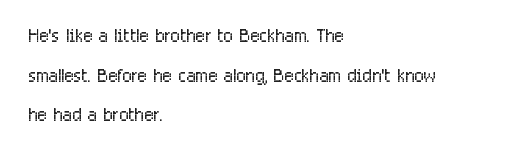
No italicization has been applied; the sample stays upright. Which margin do the lines hug? The left one — the right edge is uneven. Interline gaps are of average width in this sample. Descender tails drop into unmarked territory.
